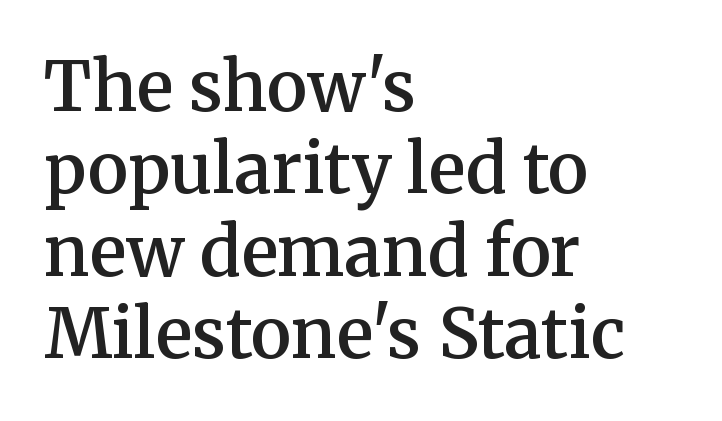
The font is running at a semibold setting, under full bold. If you drew a line through each stem, it would be perfectly vertical. The area under the type is left untouched. Compared with a centered layout, this one pins lines to the left instead. What stands out about the letter spacing? Nothing — it is the standard amount.
